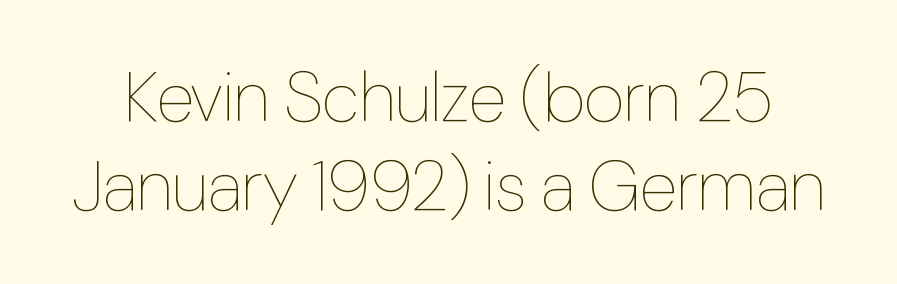
{"italic": "no", "bold": "no", "weight": "thin", "width": "condensed", "stroke_contrast": "low", "x_height": "medium", "monospaced": "no", "underline": "no", "line_spacing": "normal", "line_spacing_ratio": 1.26, "letter_spacing": "normal", "letter_spacing_em": 0.0, "glyph_px": 71}
